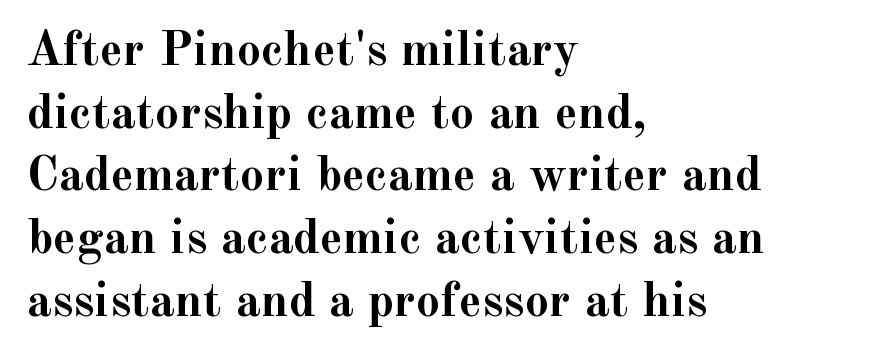
These lines are rendered in a variable-pitch font. If you drew a ruler down the left edge, every line would touch it. Anything drawn beneath the words? Only blank space. The face used here is seriffed, in the tradition of book romans.
